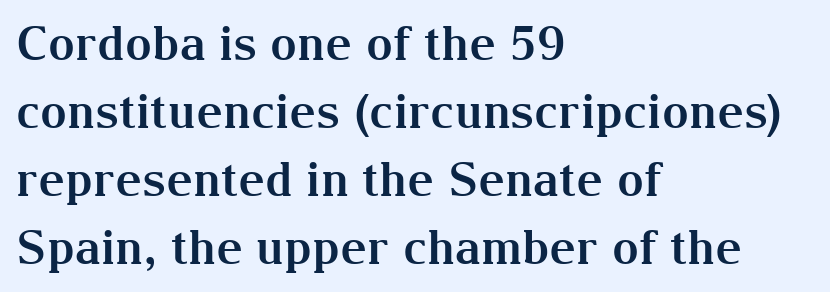
Does the copy run flush right? No — it runs flush left. How would I describe the line gaps? Plain and ordinary. You can tell it's not italic because the verticals are truly vertical. Rule under the text: the space is simply empty. Spacing verdict: proportional, widths tailored to each character.
